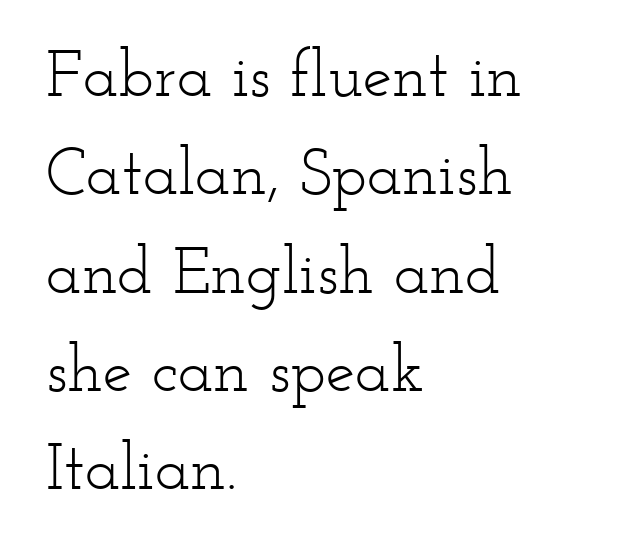
The image shows 66 px light, wide serif type, upright; set left-aligned, normal line spacing (1.49x), normal letter spacing, not underlined; low stroke contrast and a small x-height.
